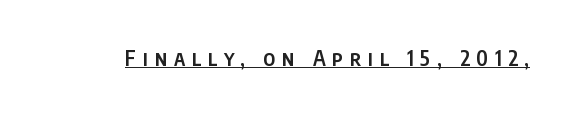
{"italic": "no", "bold": "semi", "underline": "yes", "letter_spacing": "wide", "letter_spacing_em": 0.32, "glyph_px": 21}
